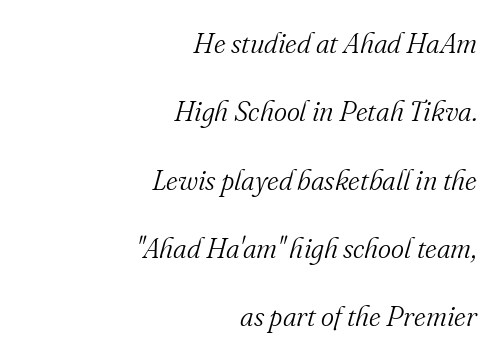
{"serif": "yes", "italic": "yes", "lean": "right", "slant_degrees": 16, "bold": "no", "weight": "light", "width": "normal", "stroke_contrast": "medium", "x_height": "small", "monospaced": "no", "underline": "no", "align": "right", "line_spacing": "loose", "line_spacing_ratio": 2.44, "letter_spacing": "normal", "letter_spacing_em": 0.0, "glyph_px": 28}
